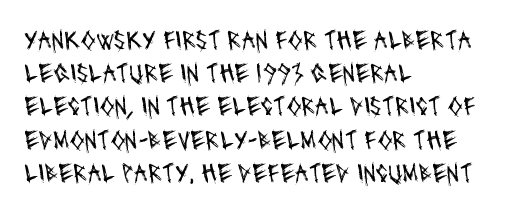
The image shows 27 px text type; set left-aligned, line spacing 1.23x, normal letter spacing, not underlined.
